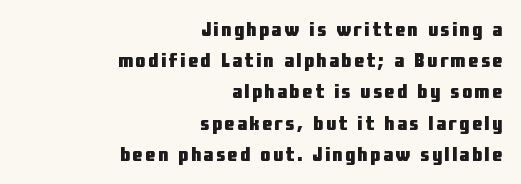
{"italic": "no", "bold": "yes", "underline": "no", "align": "right", "line_spacing": "normal", "line_spacing_ratio": 1.56, "glyph_px": 20}
